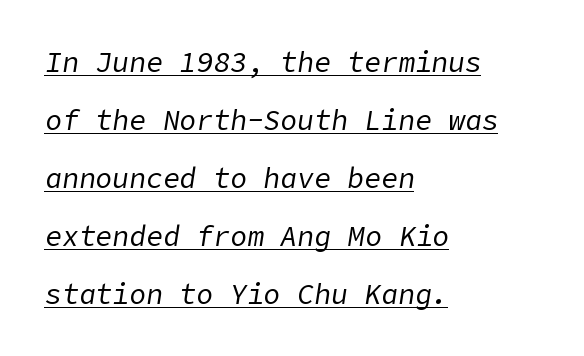
The image shows 28 px regular-weight type, italic (leaning right); set left-aligned, loose line spacing (2.07x), normal letter spacing, underlined; low stroke contrast and a medium x-height.
